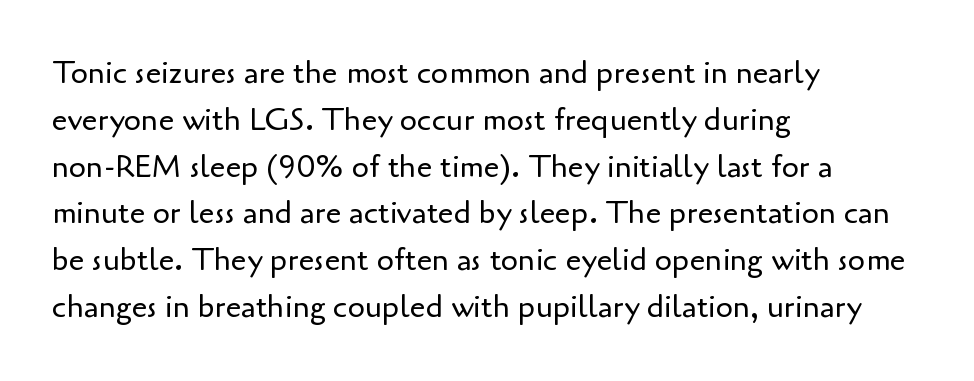
Q: Is the text bold? A: No.
Q: Is the text italic (slanted)? A: No, it is upright.
Q: Is the typeface a serif or a sans-serif typeface? A: Sans-serif.
Q: Is the text underlined? A: No.
Q: How is the paragraph aligned? A: Left-aligned.
Q: Is the spacing between letters normal or unusually wide? A: Normal.
Q: Is the spacing between lines tight, normal or loose? A: Normal.
Q: Width (condensed, normal, or wide)? A: Normal.
Q: Stroke contrast? A: Low.
Q: x-height? A: Small.
Q: Monospaced? A: No.
